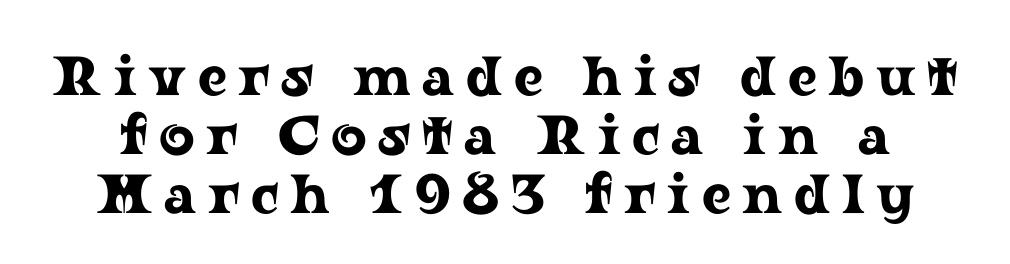
Q: Is the text italic (slanted)? A: No, it is upright.
Q: Is the typeface a serif or a sans-serif typeface? A: Serif.
Q: Is the text underlined? A: No.
Q: Is the spacing between letters normal or unusually wide? A: Unusually wide.
Q: Is the spacing between lines tight, normal or loose? A: Tight.
Q: Width (condensed, normal, or wide)? A: Wide.
Q: Stroke contrast? A: Low.
Q: x-height? A: Medium.
Q: Monospaced? A: No.
